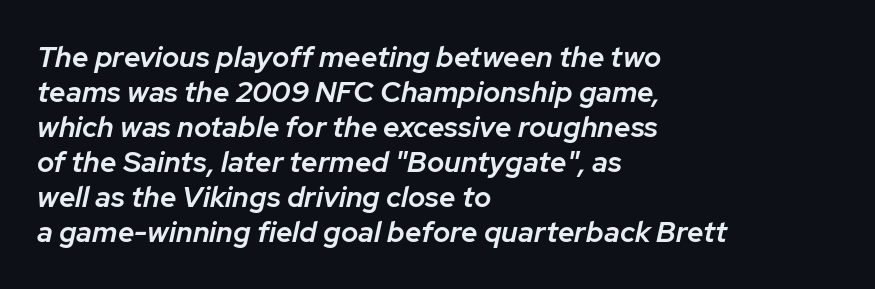
Each letter keeps its own natural width here, so spacing adapts to shape. Clear beneath every line of the passage. Compared with a centered layout, this one pins lines to the left instead. Slant detected: the letters are inclined. Firm but not heavy-handed strokes: this text is semibold. The horizontal fit of the characters is conventional and even.
